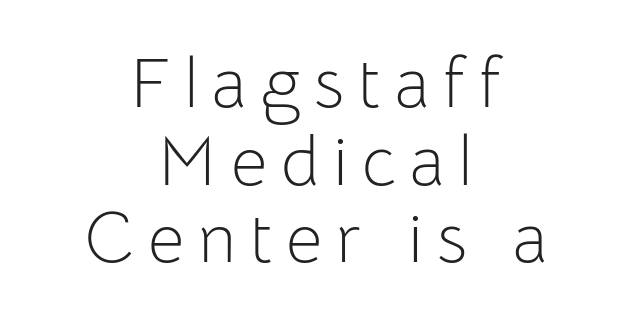
Q: Is the text bold? A: No.
Q: Is the text italic (slanted)? A: No, it is upright.
Q: Is the typeface a serif or a sans-serif typeface? A: Sans-serif.
Q: Is the text underlined? A: No.
Q: How is the paragraph aligned? A: Centered.
Q: Is the spacing between letters normal or unusually wide? A: Unusually wide.
Q: Is the spacing between lines tight, normal or loose? A: Tight.
Q: Width (condensed, normal, or wide)? A: Normal.
Q: Stroke contrast? A: Low.
Q: x-height? A: Medium.
Q: Monospaced? A: No.
